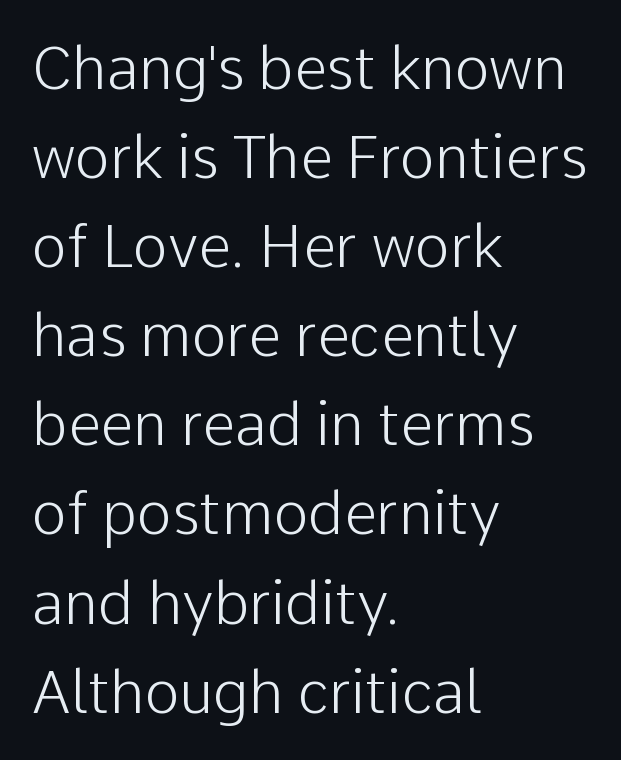
Posture: straight, roman, zero tilt. Just letters on the line, the space beneath them empty. Does extra space separate the letters? No, they use regular spacing. This sample is left-justified, so line endings fall wherever the words run out. Vertical stems look standard width or narrower in stroke.
